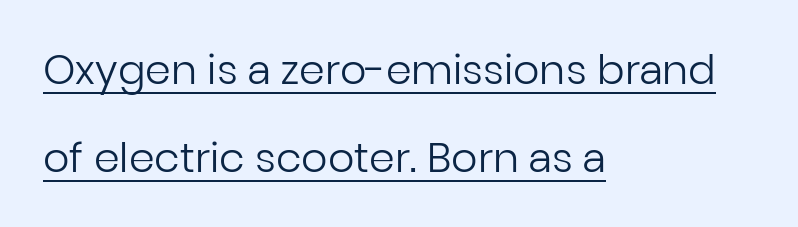
Q: Is the text bold? A: No.
Q: Is the text italic (slanted)? A: No, it is upright.
Q: Is the typeface a serif or a sans-serif typeface? A: Sans-serif.
Q: Is the text underlined? A: Yes.
Q: How is the paragraph aligned? A: Left-aligned.
Q: Is the spacing between letters normal or unusually wide? A: Normal.
Q: Is the spacing between lines tight, normal or loose? A: Loose.
Q: Width (condensed, normal, or wide)? A: Normal.
Q: Stroke contrast? A: Low.
Q: x-height? A: Medium.
Q: Monospaced? A: No.
